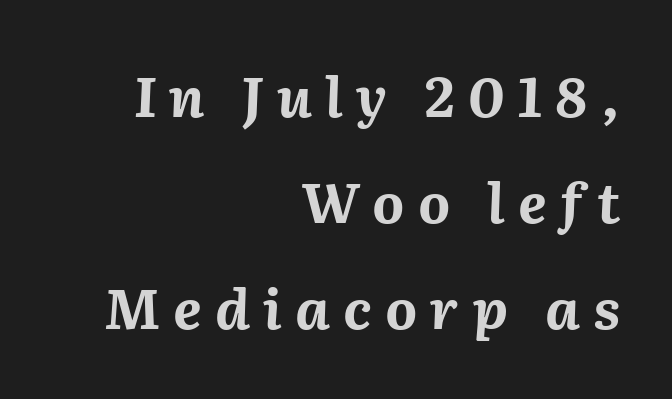
Looks like regular typesetting: each glyph gets only the width it needs. The text carries the slant typical of an italic or oblique font. Leftover space on each line is placed entirely before the opening word. Emphasis by weight is at full strength: bold. The horizontal fit of the characters is loose and conspicuously gappy. The rendering uses a large line-height, opening up the rows.
